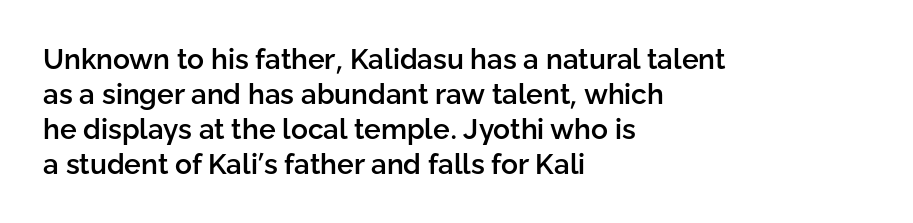
The lines sit at an ordinary, default distance from one another. This rendering features lettering with no underline. Inter-character spacing is left at the font's built-in metrics. Proportional: the letters do not fall into vertical columns. How heavy is the stroke? Medium-heavy — a semibold, shy of bold. The specimen reads as upright at a glance.
